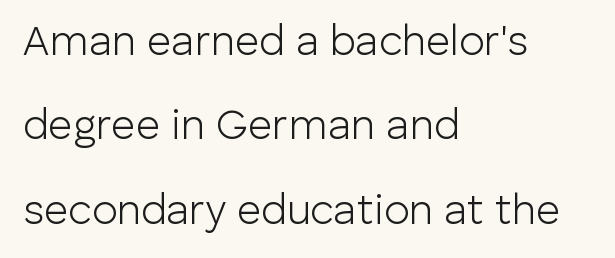
Q: Is the text bold? A: No.
Q: Is the text italic (slanted)? A: No, it is upright.
Q: Is the typeface a serif or a sans-serif typeface? A: Sans-serif.
Q: Is the text underlined? A: No.
Q: How is the paragraph aligned? A: Left-aligned.
Q: Is the spacing between letters normal or unusually wide? A: Normal.
Q: Is the spacing between lines tight, normal or loose? A: Loose.
Q: Width (condensed, normal, or wide)? A: Normal.
Q: Stroke contrast? A: Low.
Q: x-height? A: Medium.
Q: Monospaced? A: No.
